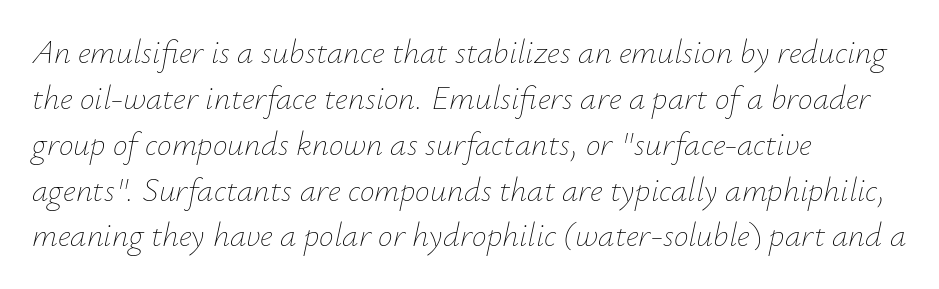
Q: Is the text bold? A: No.
Q: Is the text italic (slanted)? A: Yes, it leans right by about 12 degrees.
Q: Is the text underlined? A: No.
Q: How is the paragraph aligned? A: Left-aligned.
Q: Is the spacing between letters normal or unusually wide? A: Normal.
Q: Is the spacing between lines tight, normal or loose? A: Normal.
Q: Width (condensed, normal, or wide)? A: Normal.
Q: Stroke contrast? A: Low.
Q: x-height? A: Small.
Q: Monospaced? A: No.
